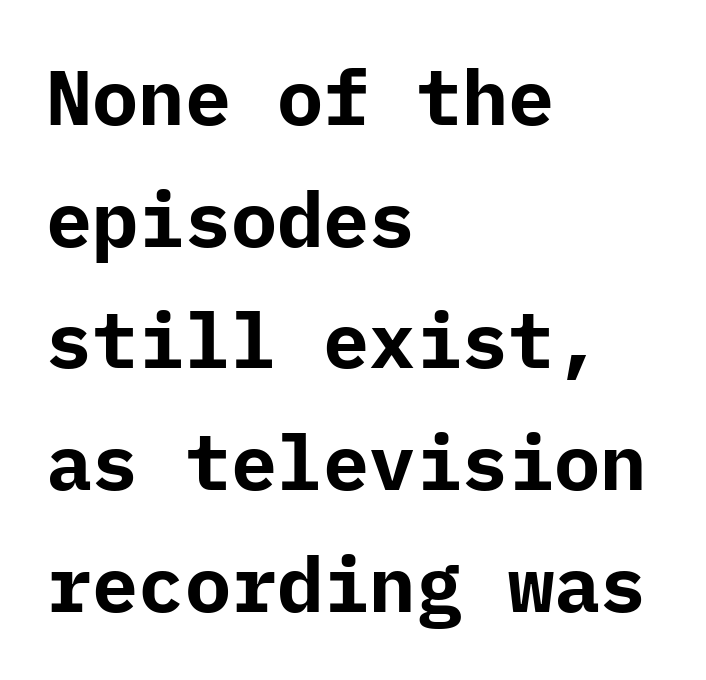
The image shows 77 px bold sans-serif type, upright; set left-aligned, normal line spacing (1.58x), normal letter spacing, not underlined; low stroke contrast and a medium x-height.
